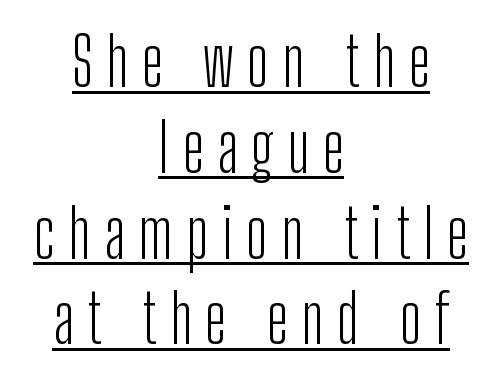
The image shows 67 px light, condensed sans-serif type, upright; set centered, normal line spacing (1.28x), unusually wide letter spacing (+0.2 em), underlined; low stroke contrast and a medium x-height.
